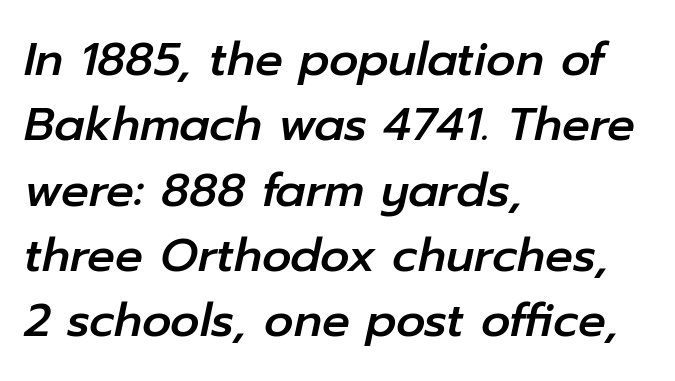
Q: Is the text italic (slanted)? A: Yes, it leans right by about 12 degrees.
Q: Is the text underlined? A: No.
Q: How is the paragraph aligned? A: Left-aligned.
Q: Is the spacing between letters normal or unusually wide? A: Normal.
Q: Is the spacing between lines tight, normal or loose? A: Normal.
Q: Width (condensed, normal, or wide)? A: Normal.
Q: Stroke contrast? A: Low.
Q: x-height? A: Medium.
Q: Monospaced? A: No.
